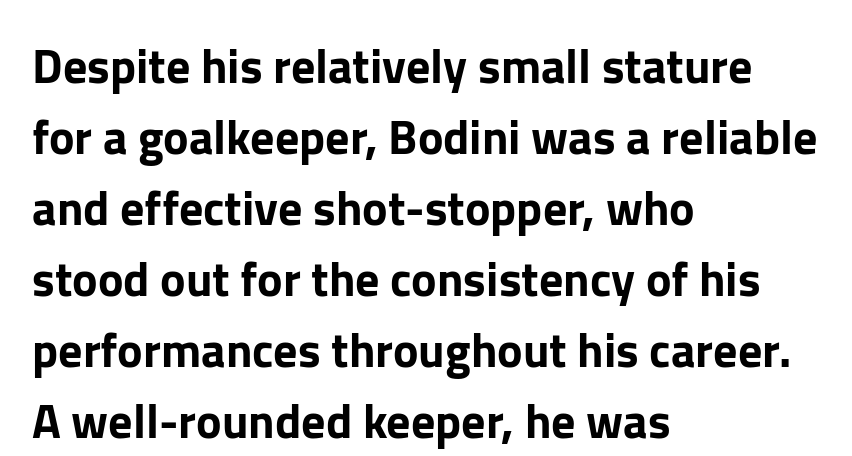
Q: Is the text italic (slanted)? A: No, it is upright.
Q: Is the typeface a serif or a sans-serif typeface? A: Sans-serif.
Q: Is the text underlined? A: No.
Q: How is the paragraph aligned? A: Left-aligned.
Q: Is the spacing between letters normal or unusually wide? A: Normal.
Q: Is the spacing between lines tight, normal or loose? A: Normal.
Q: Width (condensed, normal, or wide)? A: Normal.
Q: Stroke contrast? A: Low.
Q: x-height? A: Medium.
Q: Monospaced? A: No.
